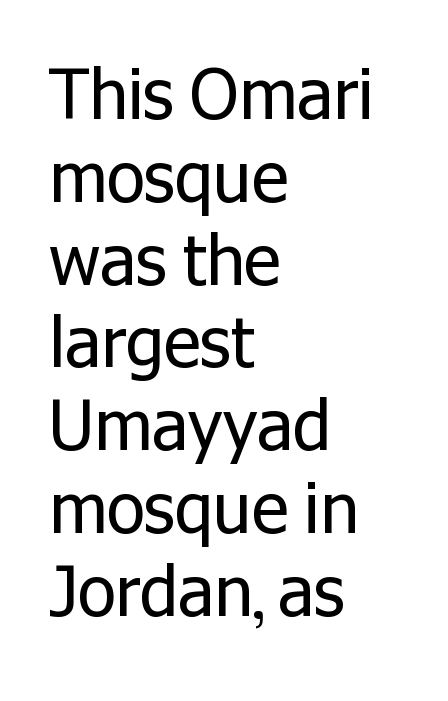
The letters look calm and open, with moderate or lighter stems. The zone under the glyphs is completely vacant. The letterforms sit shoulder to shoulder at normal distance. These lines stack with their left ends in a neat column. Posture: straight, roman, zero tilt. Each letter's strokes conclude bluntly, with no projecting serifs.
